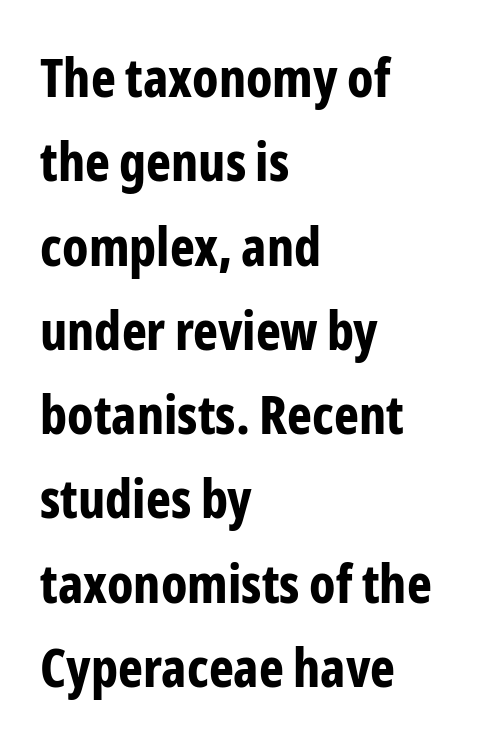
Q: Is the text bold? A: Yes.
Q: Is the text italic (slanted)? A: No, it is upright.
Q: Is the typeface a serif or a sans-serif typeface? A: Sans-serif.
Q: Is the text underlined? A: No.
Q: How is the paragraph aligned? A: Left-aligned.
Q: Is the spacing between letters normal or unusually wide? A: Normal.
Q: Is the spacing between lines tight, normal or loose? A: Normal.
Q: Width (condensed, normal, or wide)? A: Condensed.
Q: Stroke contrast? A: Low.
Q: x-height? A: Medium.
Q: Monospaced? A: No.
